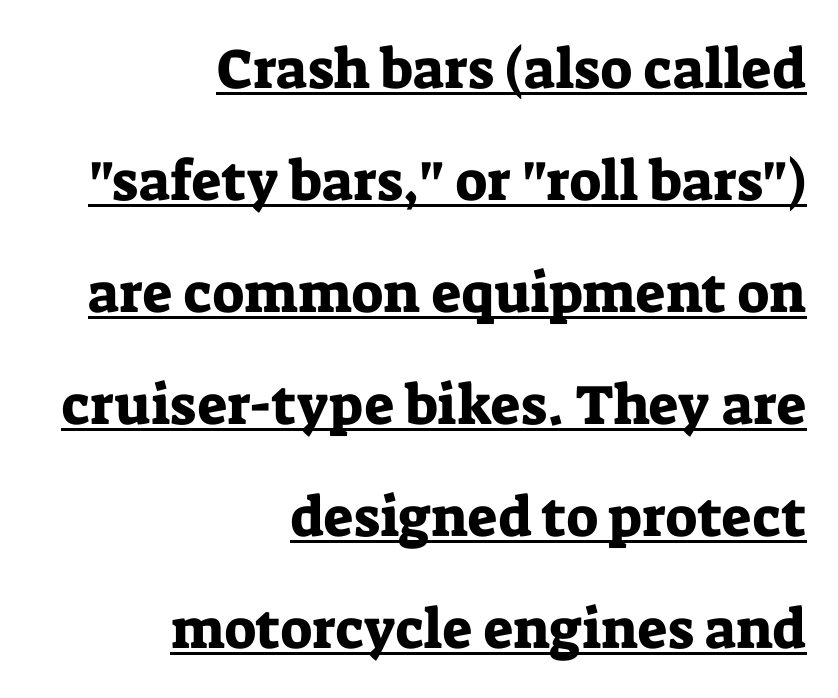
The image shows 56 px serif type, upright; set right-aligned, loose line spacing (2.0x), normal letter spacing, underlined; low stroke contrast and a medium x-height.
